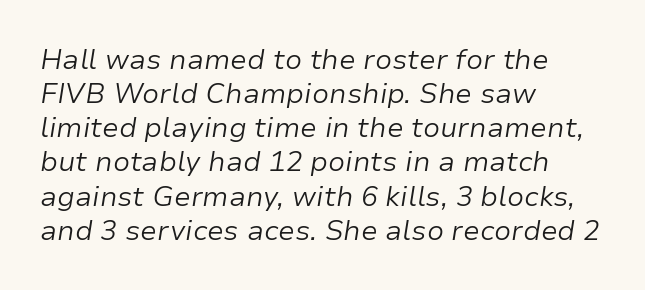
Is the block centered? No — it sits flush against the left margin. Has an underline been added? It has not. Character widths vary here, with narrow letters taking less room than wide ones. Ink coverage per letter is moderate at most. Nothing unusual about the tracking: characters are spaced as the font intends.
